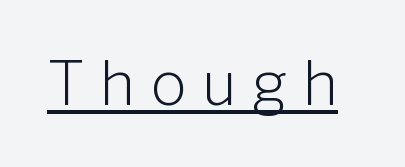
Q: Is the text bold? A: No.
Q: Is the text italic (slanted)? A: No, it is upright.
Q: Is the typeface a serif or a sans-serif typeface? A: Sans-serif.
Q: Is the text underlined? A: Yes.
Q: Is the spacing between letters normal or unusually wide? A: Unusually wide.
Q: Width (condensed, normal, or wide)? A: Normal.
Q: Stroke contrast? A: Low.
Q: x-height? A: Medium.
Q: Monospaced? A: No.
